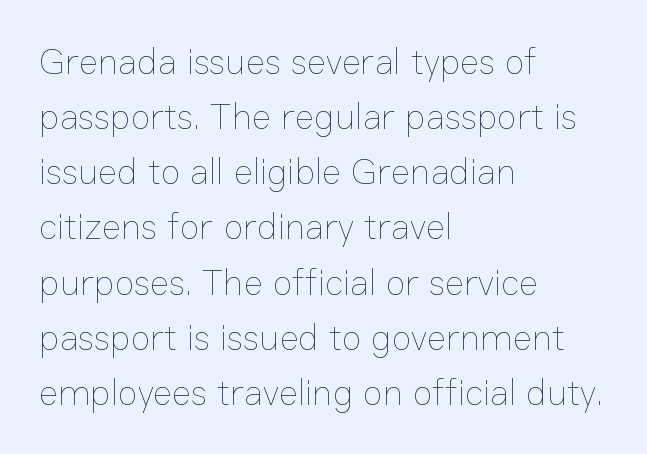
{"italic": "no", "bold": "no", "weight": "thin", "width": "normal", "stroke_contrast": "low", "x_height": "medium", "monospaced": "no", "underline": "no", "align": "left", "line_spacing": "normal", "line_spacing_ratio": 1.49, "letter_spacing": "normal", "letter_spacing_em": 0.0, "glyph_px": 37}
